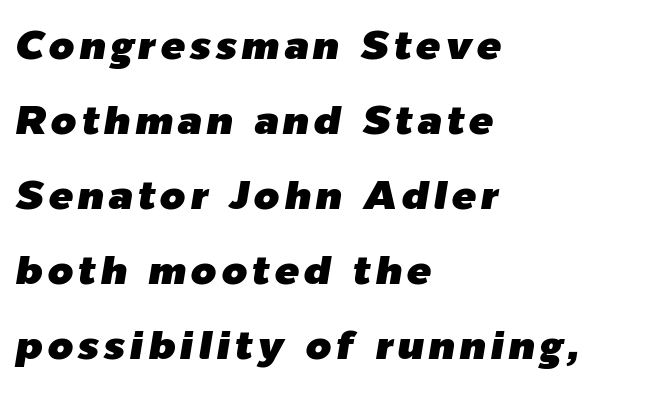
The image shows 41 px text type, italic (leaning right); set left-aligned, line spacing 1.83x, not underlined; low stroke contrast and a medium x-height.
